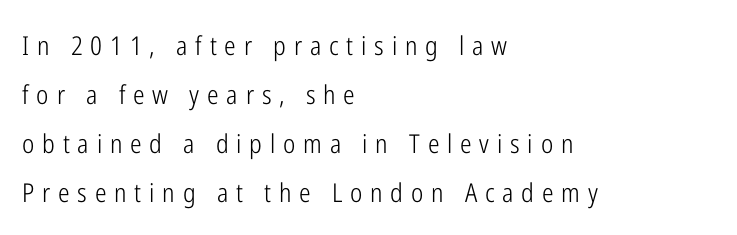
{"italic": "no", "bold": "no", "underline": "no", "align": "left", "line_spacing_ratio": 1.89, "letter_spacing": "wide", "letter_spacing_em": 0.3, "glyph_px": 26}
